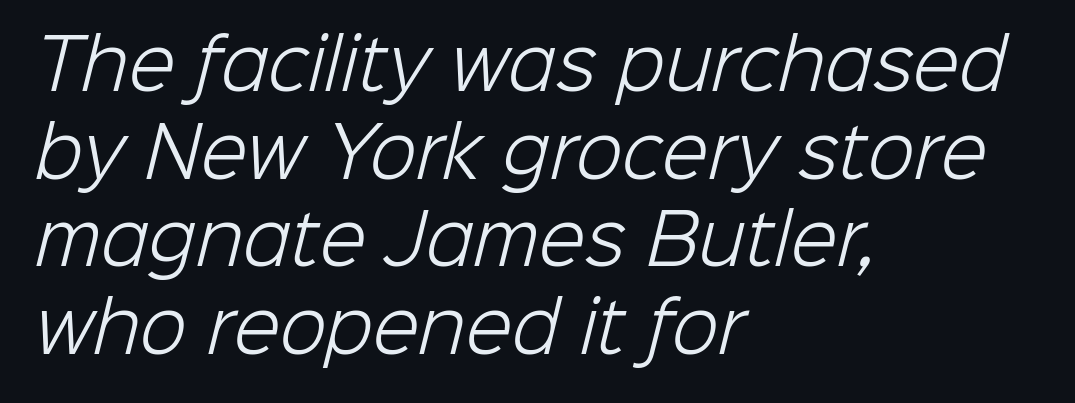
The image shows 68 px light sans-serif type; set left-aligned, normal line spacing (1.29x), normal letter spacing, not underlined; low stroke contrast and a medium x-height.
